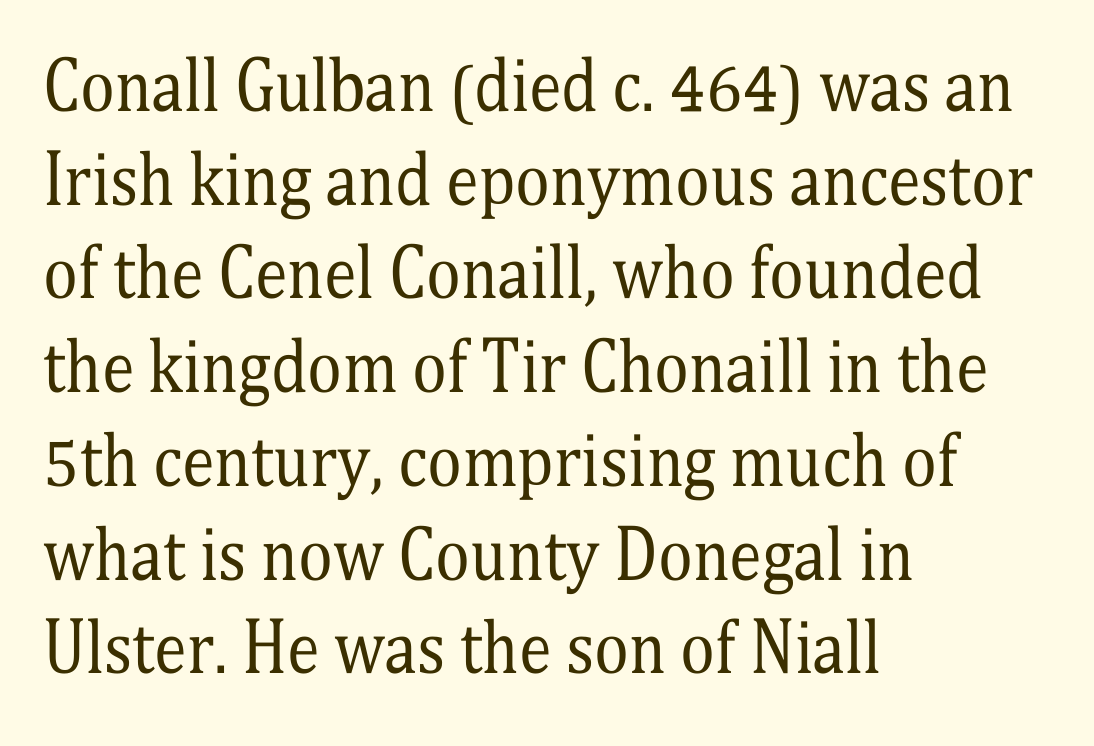
{"serif": "yes", "italic": "no", "bold": "no", "weight": "regular", "width": "condensed", "stroke_contrast": "medium", "x_height": "medium", "monospaced": "no", "underline": "no", "align": "left", "line_spacing": "normal", "line_spacing_ratio": 1.42, "letter_spacing": "normal", "letter_spacing_em": 0.0, "glyph_px": 66}
